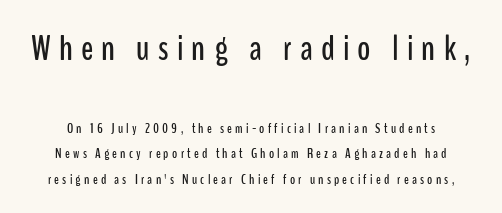
Tall strokes in this sample are plumb rather than angled. Glyph-to-glyph distance is far greater than everyday printed text. Block one is the big one; block two sits smaller underneath. The space beneath each line is pristine and unruled. The designer went with a sans here, leaving each stem footless. Here the designer chose a conventional face with non-uniform glyph widths.
